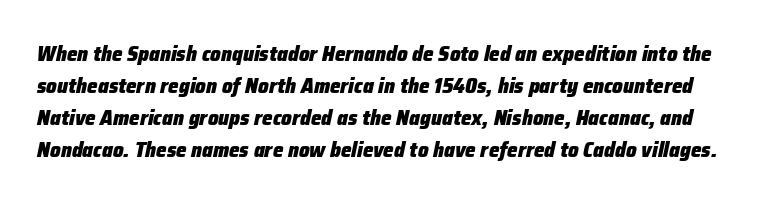
{"italic": "yes", "lean": "right", "slant_degrees": 12, "bold": "yes", "underline": "no", "line_spacing": "normal", "line_spacing_ratio": 1.52, "letter_spacing": "normal", "letter_spacing_em": 0.0, "glyph_px": 21}
